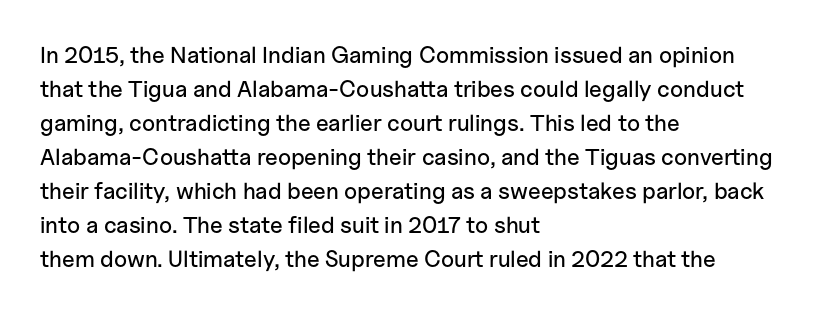
Q: Is the text italic (slanted)? A: No, it is upright.
Q: Is the text underlined? A: No.
Q: How is the paragraph aligned? A: Left-aligned.
Q: Is the spacing between letters normal or unusually wide? A: Normal.
Q: Is the spacing between lines tight, normal or loose? A: Normal.
